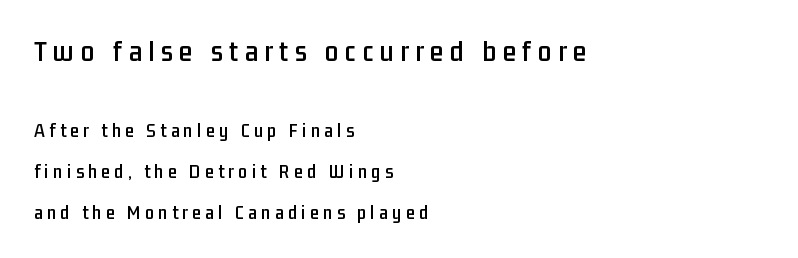
{"serif": "no", "italic": "no", "width": "condensed", "stroke_contrast": "low", "x_height": "medium", "monospaced": "no", "underline": "no", "align": "left", "line_spacing": "loose", "line_spacing_ratio": 2.05, "letter_spacing": "wide", "letter_spacing_em": 0.22, "larger_block": "first", "size_ratio": 1.5, "glyph_px": 30}
